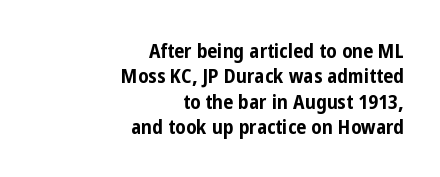
{"italic": "no", "bold": "yes", "underline": "no", "align": "right", "line_spacing": "normal", "line_spacing_ratio": 1.27, "letter_spacing": "normal", "letter_spacing_em": 0.0, "glyph_px": 20}
